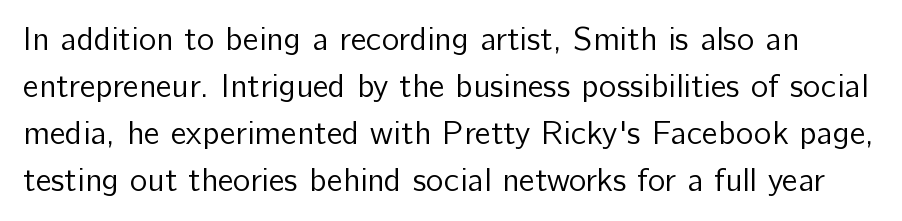
Q: Is the text bold? A: No.
Q: Is the text italic (slanted)? A: No, it is upright.
Q: Is the typeface a serif or a sans-serif typeface? A: Sans-serif.
Q: Is the text underlined? A: No.
Q: Is the spacing between letters normal or unusually wide? A: Normal.
Q: Is the spacing between lines tight, normal or loose? A: Normal.
Q: Width (condensed, normal, or wide)? A: Normal.
Q: Stroke contrast? A: Low.
Q: x-height? A: Medium.
Q: Monospaced? A: No.
